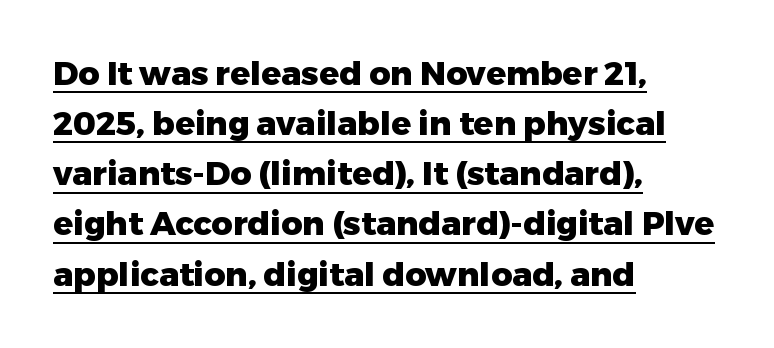
Letter spacing: default. Here the designer chose a conventional face with non-uniform glyph widths. Alignment: flush left. Pretty heavy lettering here — definitely bold. Posture: upright roman.
